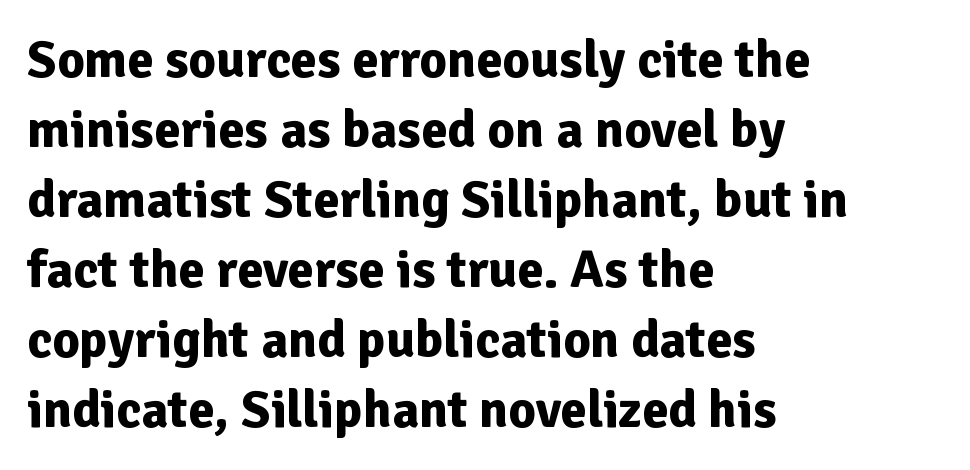
The passage shown is typed in a proportional face where columns would drift. Summary of weight: heavy, a full bold. This is the regular roman posture of the typeface. Type without underlining. The typeface chosen for these lines omits serifs. The rows are spaced the way most documents space them.
